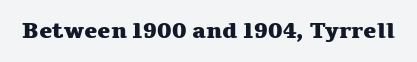
Q: Is the text bold? A: Yes.
Q: Is the text italic (slanted)? A: No, it is upright.
Q: Is the text underlined? A: No.
Q: Is the spacing between letters normal or unusually wide? A: Normal.
